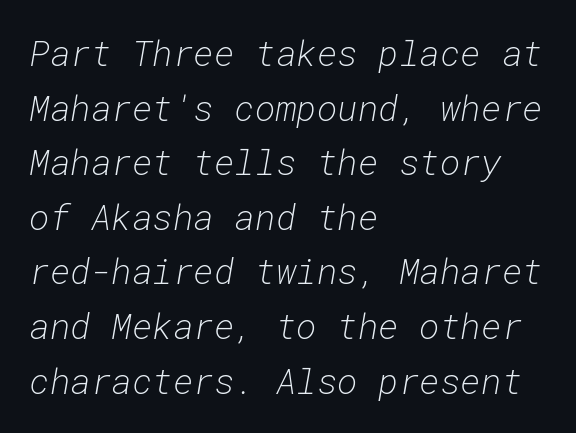
Q: Is the text bold? A: No.
Q: Is the text italic (slanted)? A: Yes, it leans right by about 10 degrees.
Q: Is the text underlined? A: No.
Q: How is the paragraph aligned? A: Left-aligned.
Q: Is the spacing between letters normal or unusually wide? A: Normal.
Q: Is the spacing between lines tight, normal or loose? A: Normal.
Q: Width (condensed, normal, or wide)? A: Normal.
Q: Stroke contrast? A: Low.
Q: x-height? A: Medium.
Q: Monospaced? A: Yes.
